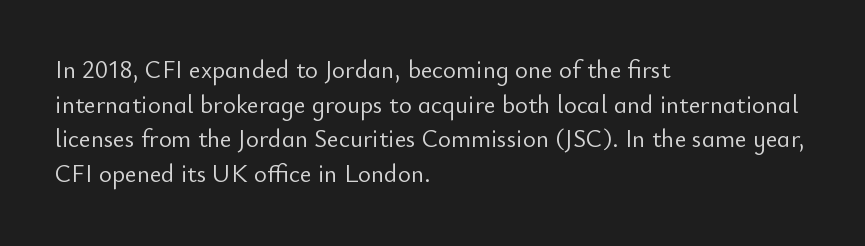
Q: Is the text bold? A: No.
Q: Is the text italic (slanted)? A: No, it is upright.
Q: Is the text underlined? A: No.
Q: How is the paragraph aligned? A: Left-aligned.
Q: Is the spacing between letters normal or unusually wide? A: Normal.
Q: Is the spacing between lines tight, normal or loose? A: Normal.
